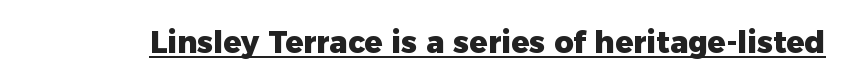
These lines were composed using upright roman letters. You can see a thin bar hugging the bottom of the glyphs. Looks like regular typesetting: each glyph gets only the width it needs. Inter-character spacing is left at the font's built-in metrics. On the weight axis this lands at bold, roughly 700.
